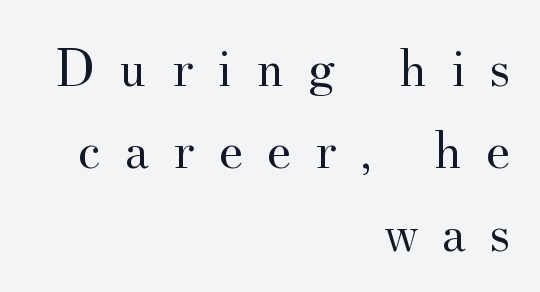
The line texture is sparse and dotted thanks to wide tracking. Unbolded letterforms with no extra heft. A typesetter would call this proportional, since set widths differ per character. This sample uses a serif face. Type without underlining.
